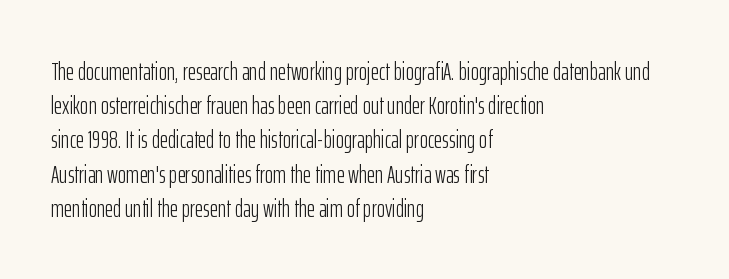
{"italic": "no", "bold": "no", "underline": "no", "align": "left", "line_spacing": "normal", "line_spacing_ratio": 1.37, "letter_spacing": "normal", "letter_spacing_em": 0.0, "glyph_px": 25}
